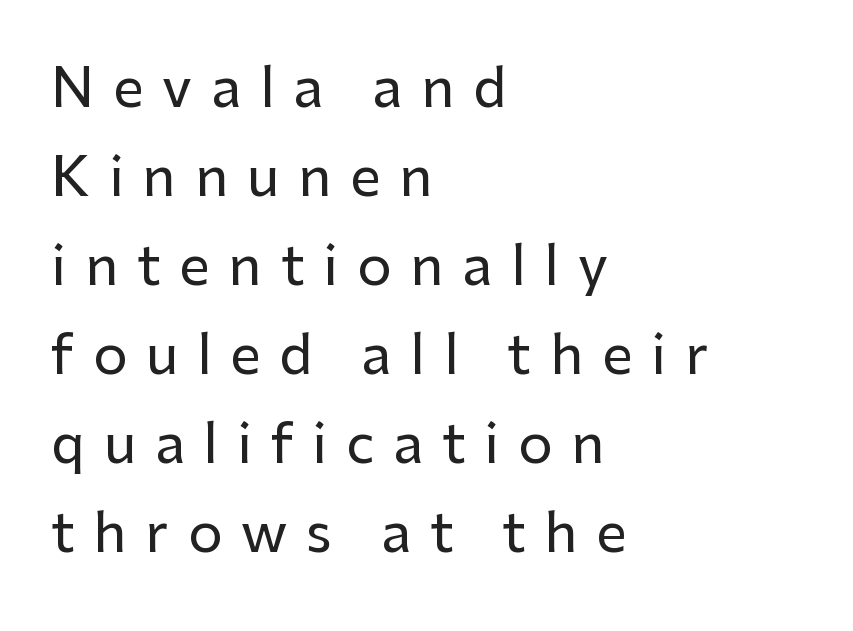
{"serif": "no", "italic": "no", "width": "normal", "stroke_contrast": "low", "x_height": "medium", "monospaced": "no", "underline": "no", "align": "left", "line_spacing": "normal", "line_spacing_ratio": 1.65, "letter_spacing": "wide", "letter_spacing_em": 0.35, "glyph_px": 54}
